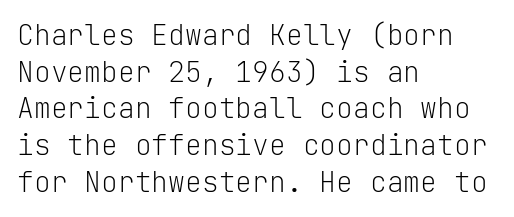
Q: Is the text bold? A: No.
Q: Is the text italic (slanted)? A: No, it is upright.
Q: Is the typeface a serif or a sans-serif typeface? A: Sans-serif.
Q: Is the text underlined? A: No.
Q: How is the paragraph aligned? A: Left-aligned.
Q: Is the spacing between letters normal or unusually wide? A: Normal.
Q: Is the spacing between lines tight, normal or loose? A: Normal.
Q: Width (condensed, normal, or wide)? A: Normal.
Q: Stroke contrast? A: Low.
Q: x-height? A: Medium.
Q: Monospaced? A: Yes.
